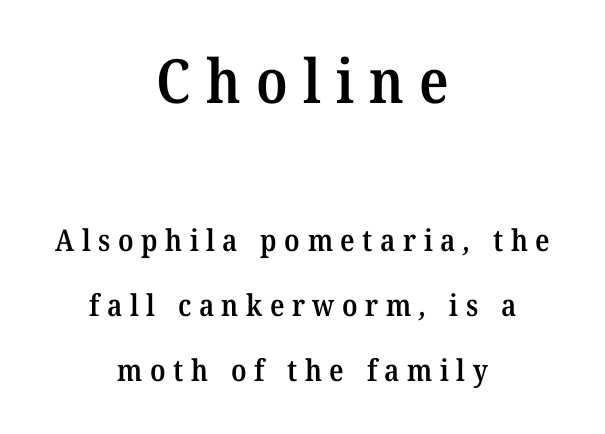
{"serif": "yes", "bold": "semi", "weight": "semibold", "width": "normal", "stroke_contrast": "medium", "x_height": "medium", "monospaced": "no", "underline": "no", "align": "center", "line_spacing": "loose", "line_spacing_ratio": 2.17, "letter_spacing": "wide", "letter_spacing_em": 0.25, "larger_block": "first", "size_ratio": 2.03, "glyph_px": 61}
